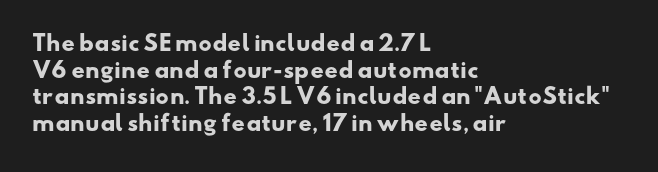
Unmarked baselines from the first word to the last. The setting favours the left margin, as ordinary paragraphs usually do. Regarding leading, the lines here are spaced in the standard way. Observe the ordinary spacing: letters are neighbours, not strangers. Heft: maximum for text — a bold.
